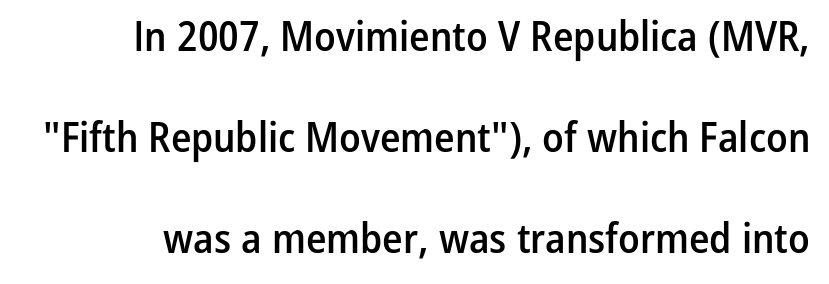
The image shows 42 px semibold, condensed sans-serif type, upright; set loose line spacing (2.41x), normal letter spacing, not underlined; low stroke contrast and a medium x-height.
